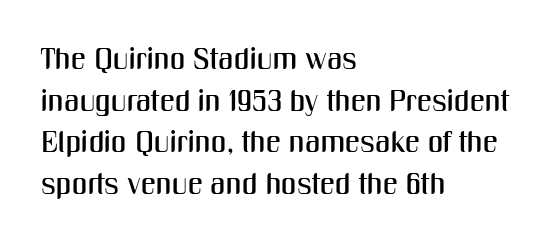
Q: Is the text italic (slanted)? A: No, it is upright.
Q: Is the typeface a serif or a sans-serif typeface? A: Sans-serif.
Q: Is the text underlined? A: No.
Q: How is the paragraph aligned? A: Left-aligned.
Q: Is the spacing between letters normal or unusually wide? A: Normal.
Q: Is the spacing between lines tight, normal or loose? A: Normal.
Q: Width (condensed, normal, or wide)? A: Condensed.
Q: Stroke contrast? A: Medium.
Q: x-height? A: Medium.
Q: Monospaced? A: No.
